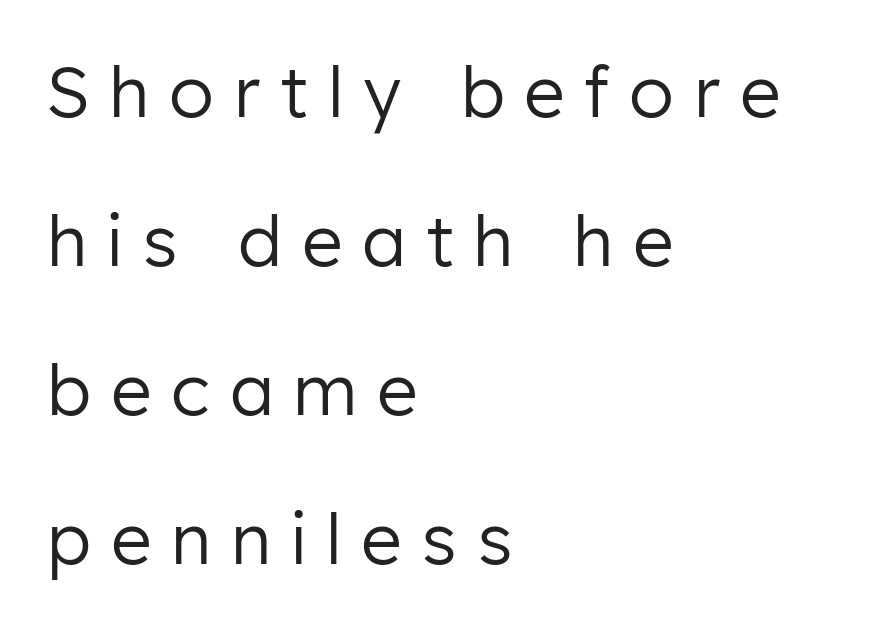
Baseline-to-baseline distance is far greater than the letter height. Every row of glyphs begins at an identical x-position on the left. Words float on clear page, feet unadorned. When letters stand straight like this, we call the style roman or upright.
